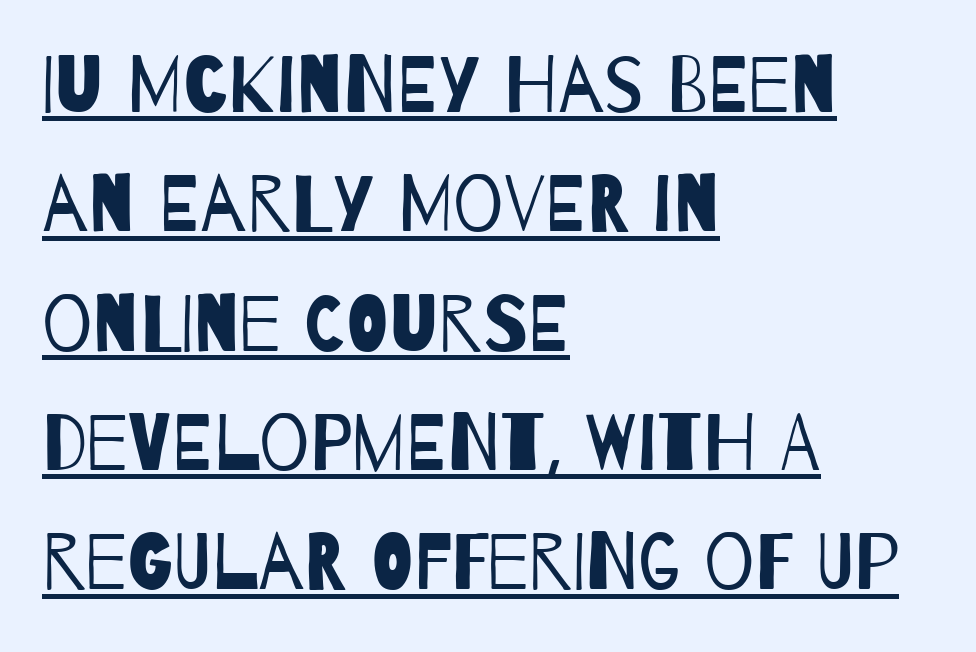
The rag falls on the right side of this text block. Each line of the rendering has a horizontal stroke beneath the glyphs. Tracking value appears to be zero — textbook default spacing. The font sits on the lighter half of the weight spectrum, regular included. Reading down the column, the eye jumps a familiar distance to each next line. The face used here is proportionally spaced, like ordinary book or web type.
